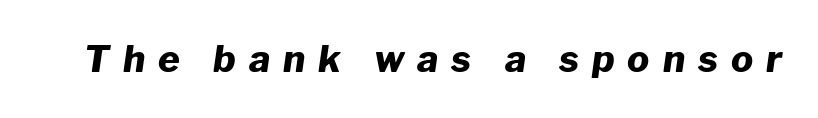
The image shows 37 px heavy type, italic (leaning right); set unusually wide letter spacing (+0.35 em), not underlined; low stroke contrast and a medium x-height.
